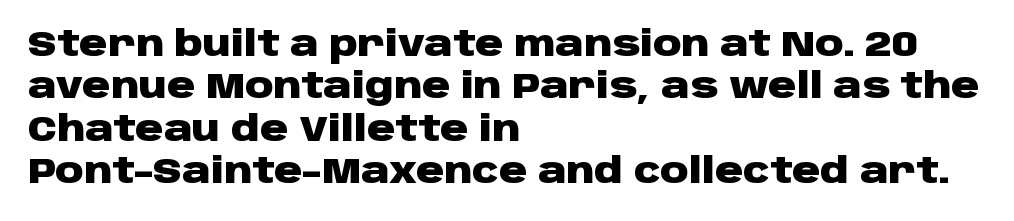
What kind of face is this? One without serifs — a sans. The space beneath each line is pristine and unruled. Character widths vary here, with narrow letters taking less room than wide ones. These words are printed bold, with thick strokes throughout. Short note: letters normally spaced. The lines are quadded left.
